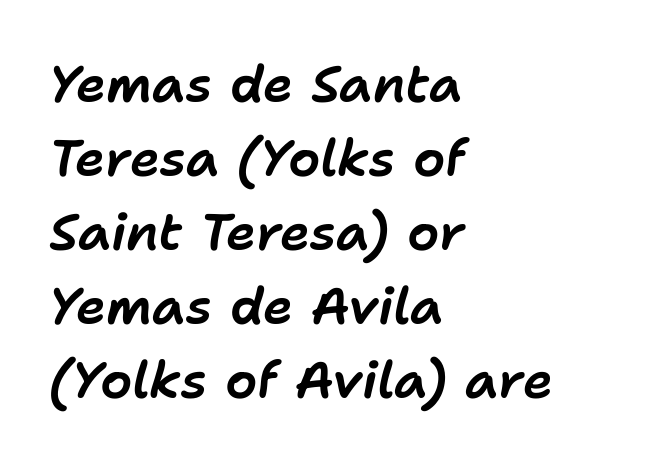
{"italic": "yes", "lean": "right", "slant_degrees": 11, "width": "normal", "stroke_contrast": "low", "x_height": "medium", "monospaced": "no", "underline": "no", "align": "left", "line_spacing": "normal", "line_spacing_ratio": 1.45, "letter_spacing": "normal", "letter_spacing_em": 0.0, "glyph_px": 51}
